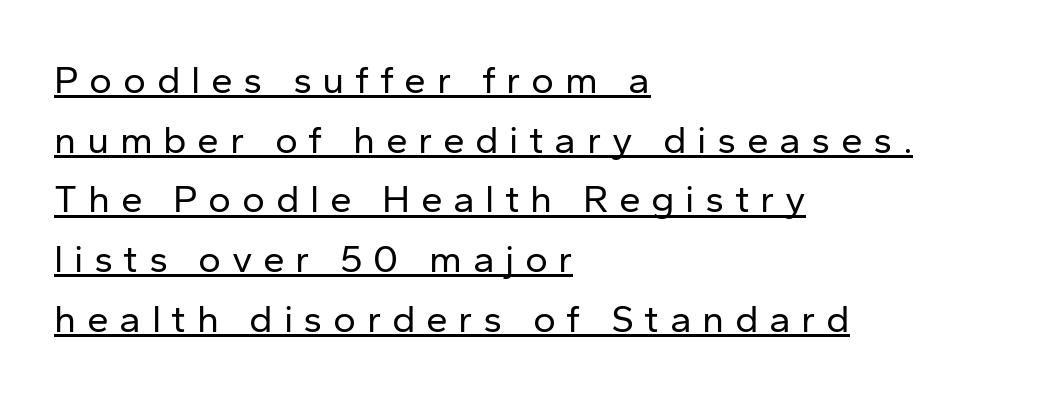
{"serif": "no", "italic": "no", "bold": "no", "weight": "regular", "width": "normal", "stroke_contrast": "low", "x_height": "medium", "monospaced": "no", "underline": "yes", "align": "left", "line_spacing": "normal", "line_spacing_ratio": 1.53, "letter_spacing": "wide", "letter_spacing_em": 0.27, "glyph_px": 39}
